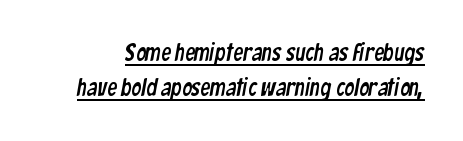
The image shows 24 px text type; set normal line spacing (1.46x), normal letter spacing, underlined.
